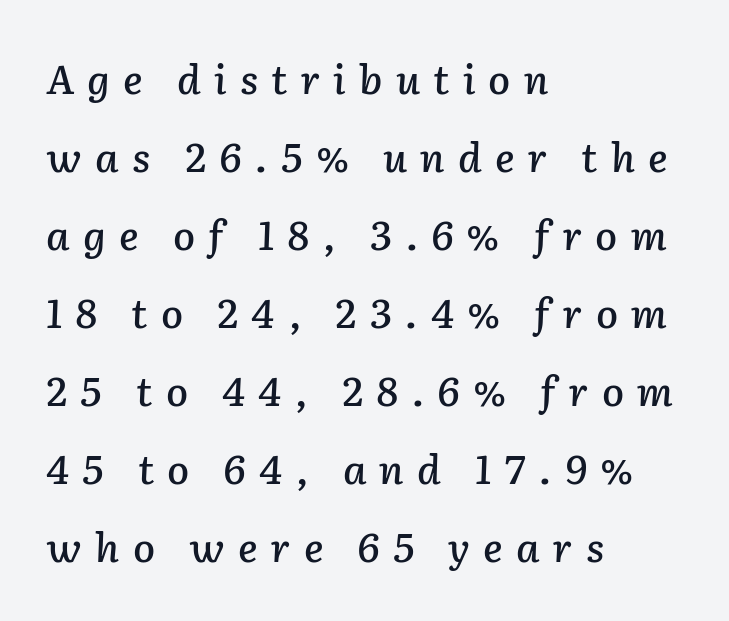
Q: Is the text italic (slanted)? A: Yes, it leans right by about 2 degrees.
Q: Is the text underlined? A: No.
Q: How is the paragraph aligned? A: Left-aligned.
Q: Is the spacing between letters normal or unusually wide? A: Unusually wide.
Q: Is the spacing between lines tight, normal or loose? A: Loose.
Q: Width (condensed, normal, or wide)? A: Normal.
Q: Stroke contrast? A: Low.
Q: x-height? A: Medium.
Q: Monospaced? A: No.
